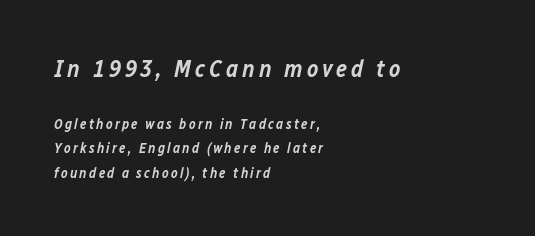
Q: Is the text bold? A: Semi-bold.
Q: Is the text italic (slanted)? A: Yes, it leans right by about 12 degrees.
Q: Is the text underlined? A: No.
Q: How is the paragraph aligned? A: Left-aligned.
Q: Which block of text is set in a larger size, the first (top) or the second (bottom)? A: The first (top) one.
